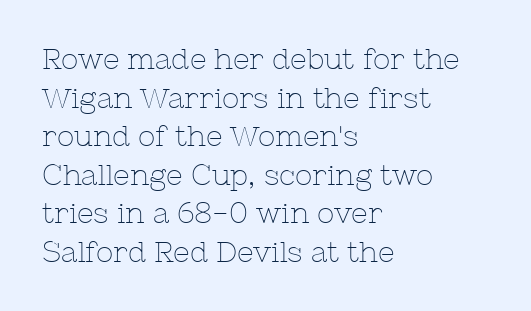
The image shows 29 px thin serif type, upright; set left-aligned, normal line spacing (1.33x), normal letter spacing, not underlined; low stroke contrast and a medium x-height.
